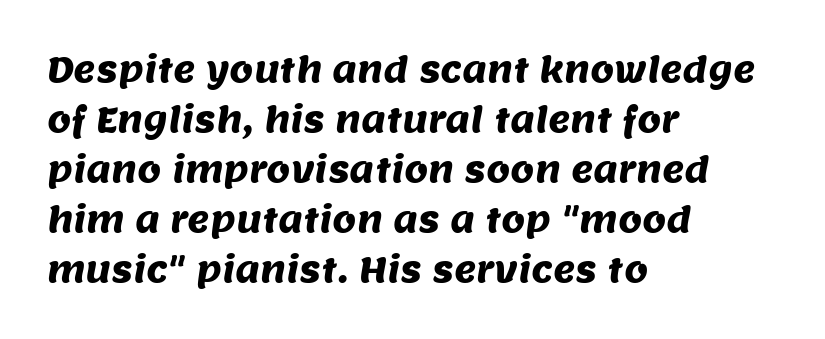
The face used here is a sans, in the tradition of grotesques and geometrics. Check the space under the baseline: it is left empty. The setting favours the left margin, as ordinary paragraphs usually do. The passage shown is typed in a proportional face where columns would drift.
